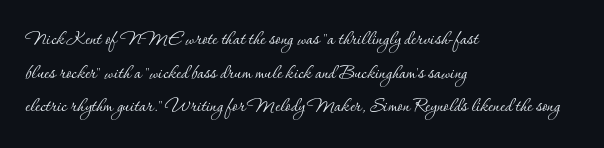
The image shows 24 px text type; set left-aligned, normal line spacing (1.4x), normal letter spacing, not underlined.
